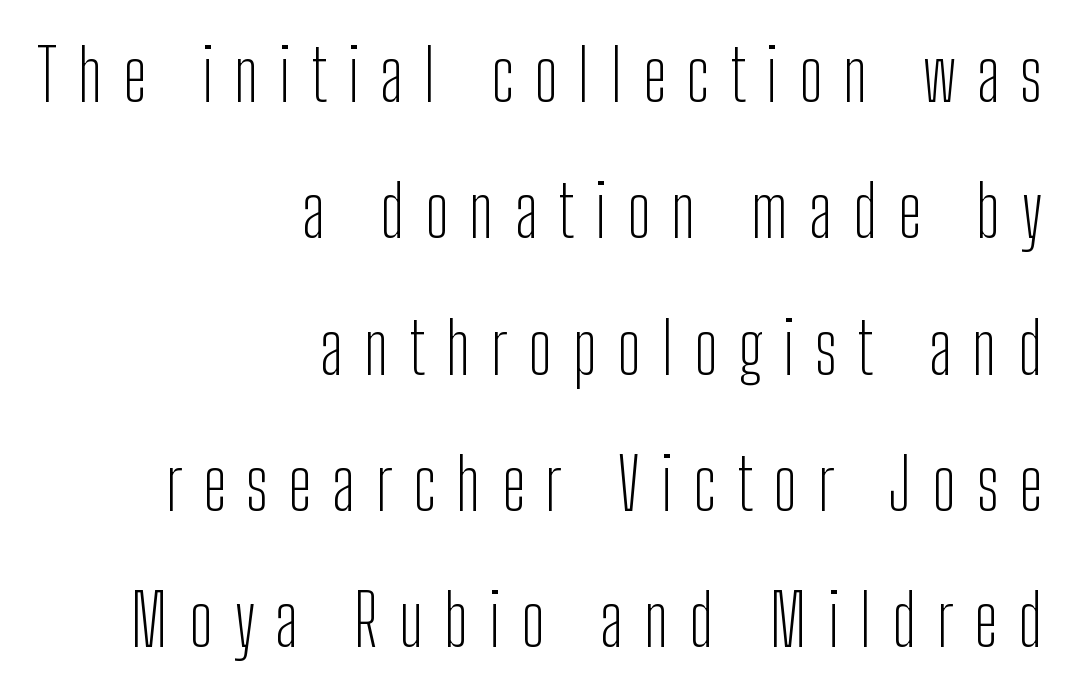
The image shows 71 px light, condensed sans-serif type, upright; set right-aligned, loose line spacing (1.92x), unusually wide letter spacing (+0.29 em), not underlined; low stroke contrast and a medium x-height.
